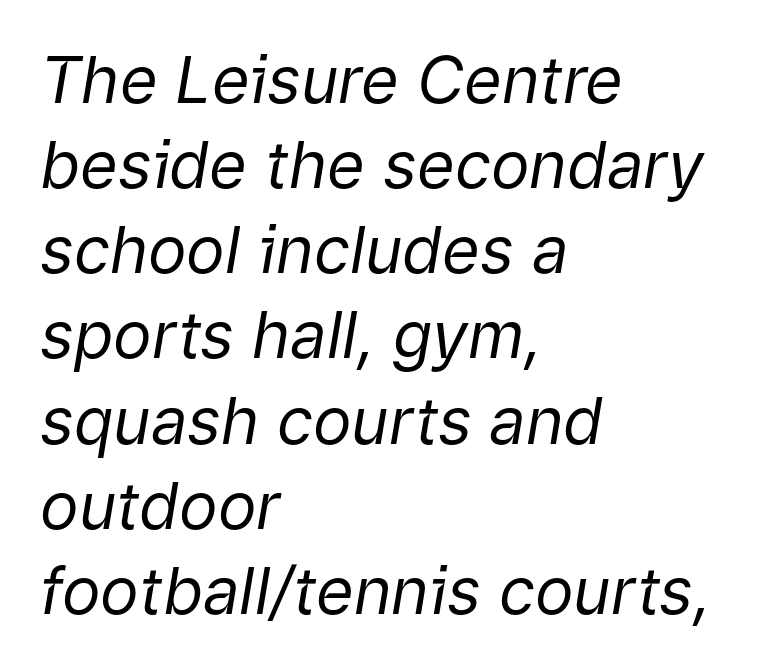
Q: Is the text bold? A: No.
Q: Is the text italic (slanted)? A: Yes, it leans right by about 9 degrees.
Q: Is the text underlined? A: No.
Q: How is the paragraph aligned? A: Left-aligned.
Q: Is the spacing between letters normal or unusually wide? A: Normal.
Q: Is the spacing between lines tight, normal or loose? A: Normal.
Q: Width (condensed, normal, or wide)? A: Normal.
Q: Stroke contrast? A: Low.
Q: x-height? A: Medium.
Q: Monospaced? A: No.
